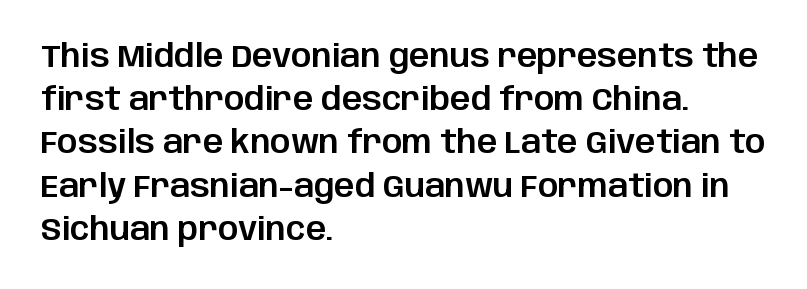
{"serif": "no", "italic": "no", "width": "normal", "stroke_contrast": "low", "x_height": "large", "monospaced": "no", "underline": "no", "align": "left", "line_spacing": "normal", "line_spacing_ratio": 1.35, "letter_spacing": "normal", "letter_spacing_em": 0.0, "glyph_px": 32}
